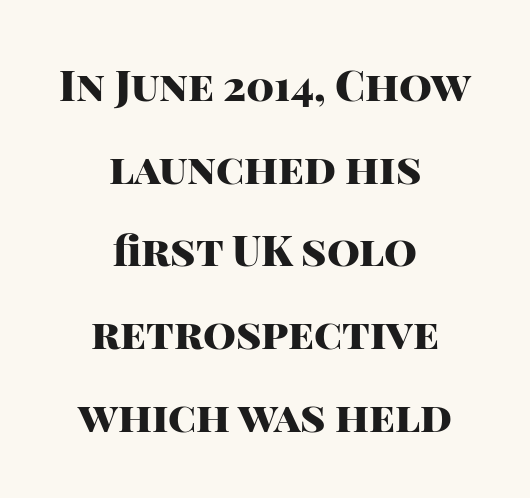
{"serif": "no", "italic": "no", "bold": "yes", "weight": "heavy", "width": "normal", "stroke_contrast": "high", "x_height": "large", "monospaced": "no", "underline": "no", "align": "center", "line_spacing": "loose", "line_spacing_ratio": 1.97, "letter_spacing": "normal", "letter_spacing_em": 0.0, "glyph_px": 42}
